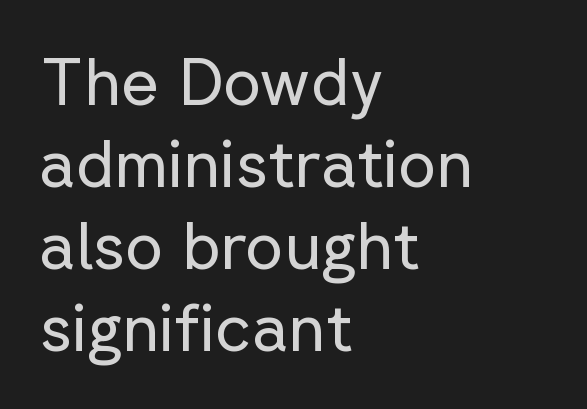
The image shows 66 px regular-weight sans-serif type, upright; set left-aligned, line spacing 1.24x, normal letter spacing, not underlined; low stroke contrast and a medium x-height.
